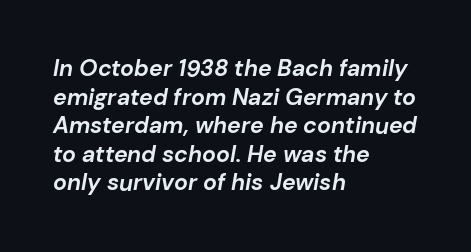
Letter spacing: default. The passage shown is emphatically bold. Visually the block forms a straight wall on the left and a jagged coastline on the right. Plain, unruled lines of type. Observe the lean: these are italic letterforms.
